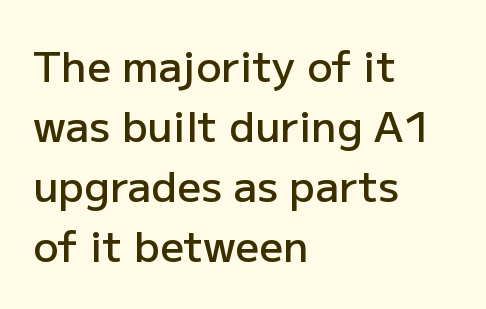
{"serif": "no", "italic": "no", "bold": "semi", "weight": "semibold", "width": "normal", "stroke_contrast": "low", "x_height": "medium", "monospaced": "no", "underline": "no", "align": "left", "line_spacing": "normal", "line_spacing_ratio": 1.43, "letter_spacing": "normal", "letter_spacing_em": 0.0, "glyph_px": 42}
